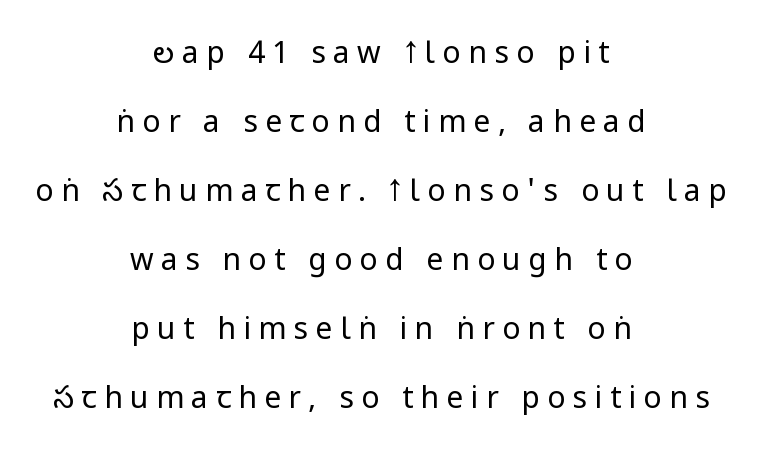
{"serif": "no", "italic": "no", "bold": "no", "weight": "regular", "width": "condensed", "stroke_contrast": "low", "underline": "no", "align": "center", "line_spacing": "loose", "line_spacing_ratio": 2.3, "letter_spacing": "wide", "letter_spacing_em": 0.25, "glyph_px": 30}
